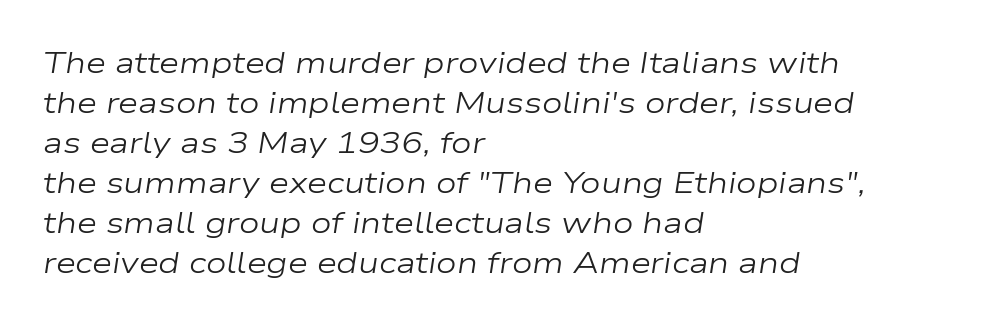
The area under the type is left untouched. These lines are rendered in a variable-pitch font. Each line starts at the same left margin while the right side varies. Vertically, the passage feels balanced, rows spaced as you'd expect.
